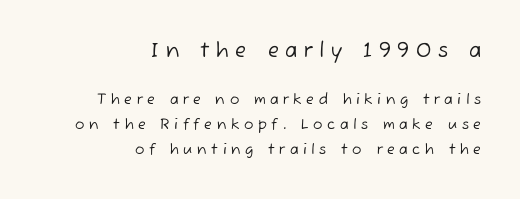
{"bold": "no", "underline": "no", "align": "right", "line_spacing_ratio": 1.8, "letter_spacing": "wide", "letter_spacing_em": 0.33, "larger_block": "first", "size_ratio": 1.43, "glyph_px": 20}
